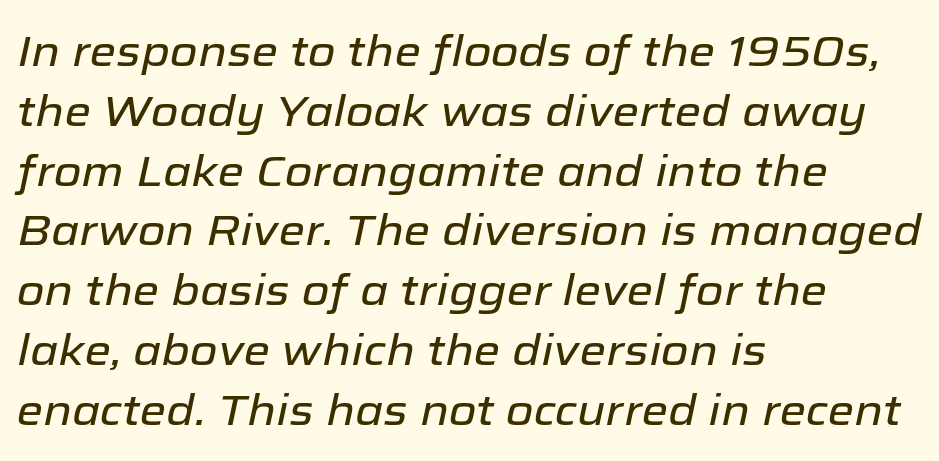
Is this a fixed-width face? No — the glyphs have proportional, varying widths. When letters slant like this, we call the style italic. The rendering uses a moderate line-height, typical for paragraphs. The strip under each line holds only bare page.
